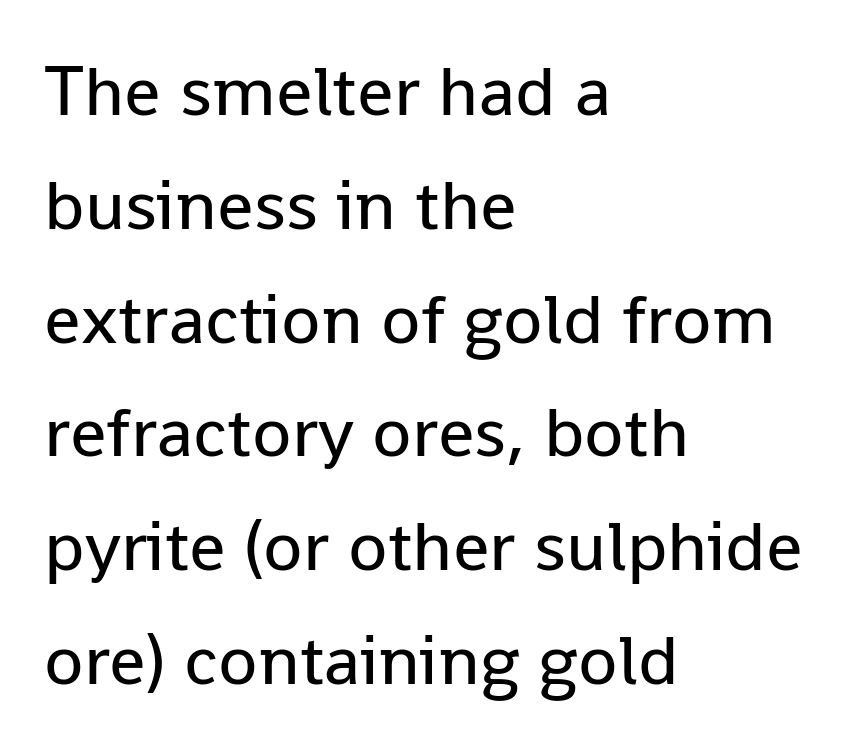
The image shows 72 px regular-weight sans-serif type, upright; set left-aligned, normal line spacing (1.58x), normal letter spacing, not underlined; low stroke contrast and a medium x-height.
